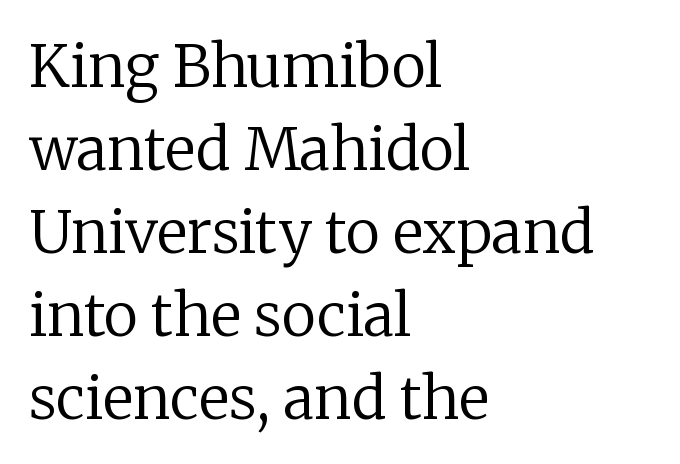
The image shows 58 px regular-weight serif type, upright; set left-aligned, normal line spacing (1.43x), normal letter spacing, not underlined; low stroke contrast and a medium x-height.
